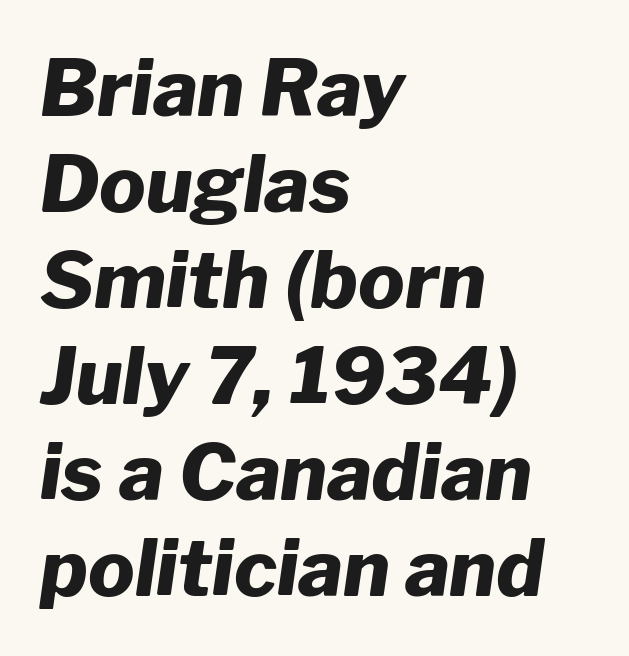
{"italic": "yes", "lean": "right", "slant_degrees": 8, "bold": "yes", "weight": "heavy", "width": "normal", "stroke_contrast": "low", "x_height": "medium", "monospaced": "no", "underline": "no", "align": "left", "line_spacing_ratio": 1.23, "letter_spacing": "normal", "letter_spacing_em": 0.0, "glyph_px": 78}
